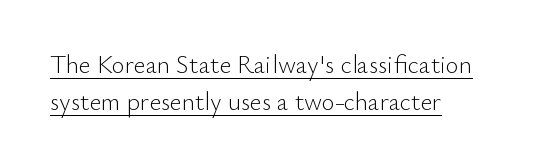
Q: Is the text bold? A: No.
Q: Is the text italic (slanted)? A: No, it is upright.
Q: Is the text underlined? A: Yes.
Q: How is the paragraph aligned? A: Left-aligned.
Q: Is the spacing between letters normal or unusually wide? A: Normal.
Q: Is the spacing between lines tight, normal or loose? A: Normal.
